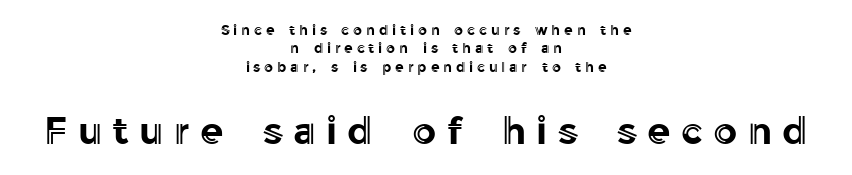
Does the lettering tilt? It doesn't — this is upright. Each letter keeps its own natural width here, so spacing adapts to shape. Typesetter's note — lower block bumped up in size, upper block left smaller. Has an underline been added? It has not.
